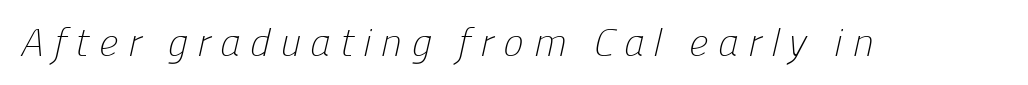
Q: Is the text bold? A: No.
Q: Is the typeface a serif or a sans-serif typeface? A: Sans-serif.
Q: Is the text underlined? A: No.
Q: Is the spacing between letters normal or unusually wide? A: Unusually wide.
Q: Width (condensed, normal, or wide)? A: Normal.
Q: Stroke contrast? A: Low.
Q: x-height? A: Medium.
Q: Monospaced? A: No.
